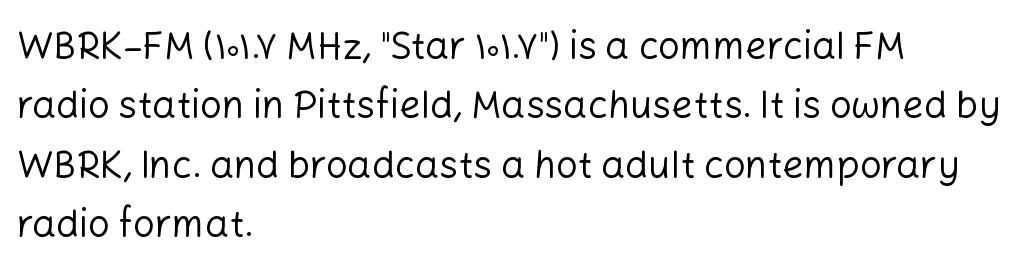
Honestly, the letter spacing is just normal — you wouldn't notice it. Caption: face not bold, strokes unweighted. The letters carry no serifs — their stems end cleanly without finishing strokes. Nope, not italic — everything's standing straight. A bare baseline throughout the passage.
